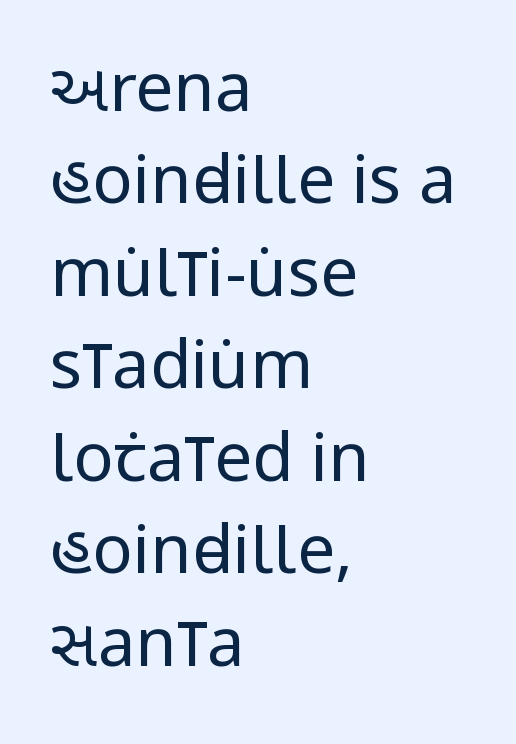
A typesetter would label this face a sans. The rendering keeps characters at their native spacing. Nobody drew a line under any word here. The vertical gap from one line to the next is medium.
